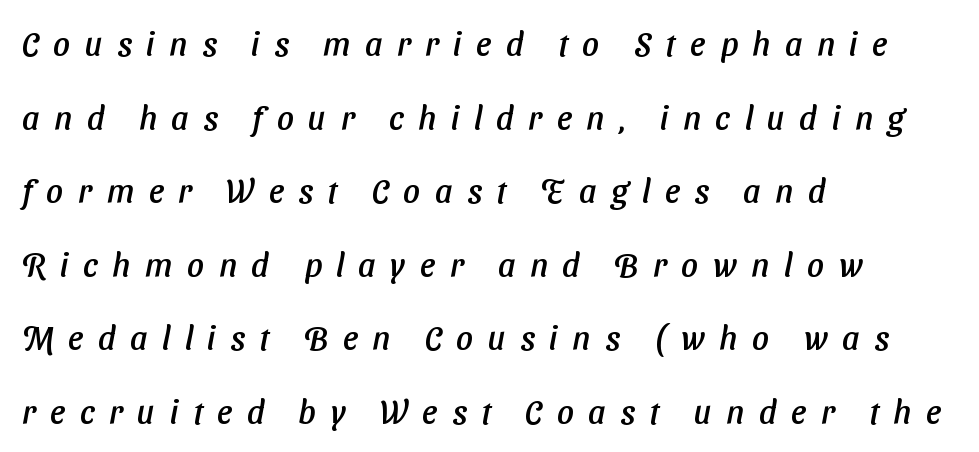
The image shows 33 px sans-serif type; set left-aligned, loose line spacing (2.23x), unusually wide letter spacing (+0.44 em), not underlined; low stroke contrast and a medium x-height.
